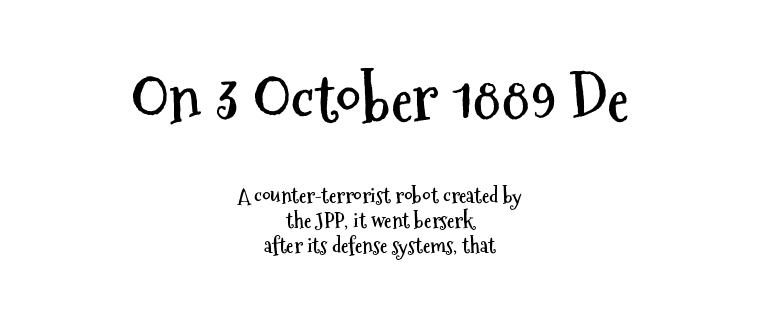
Q: Is the text bold? A: Yes.
Q: Is the text italic (slanted)? A: No, it is upright.
Q: Is the typeface a serif or a sans-serif typeface? A: Sans-serif.
Q: Is the text underlined? A: No.
Q: How is the paragraph aligned? A: Centered.
Q: Is the spacing between letters normal or unusually wide? A: Normal.
Q: Which block of text is set in a larger size, the first (top) or the second (bottom)? A: The first (top) one.
Q: Width (condensed, normal, or wide)? A: Condensed.
Q: Stroke contrast? A: Medium.
Q: x-height? A: Medium.
Q: Monospaced? A: No.
